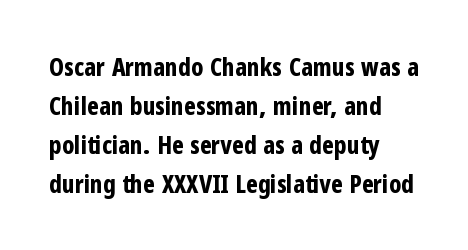
The image shows 25 px bold type, upright; set left-aligned, normal line spacing (1.56x), normal letter spacing, not underlined.
